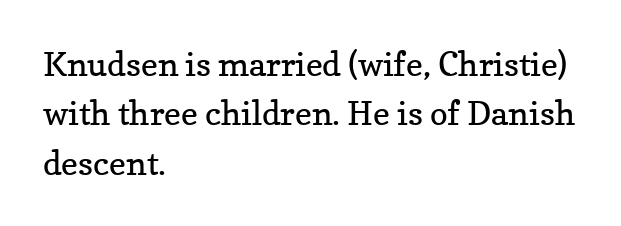
{"serif": "yes", "italic": "no", "bold": "no", "weight": "regular", "width": "normal", "stroke_contrast": "low", "x_height": "medium", "monospaced": "no", "underline": "no", "align": "left", "line_spacing": "normal", "line_spacing_ratio": 1.5, "letter_spacing": "normal", "letter_spacing_em": 0.0, "glyph_px": 33}
